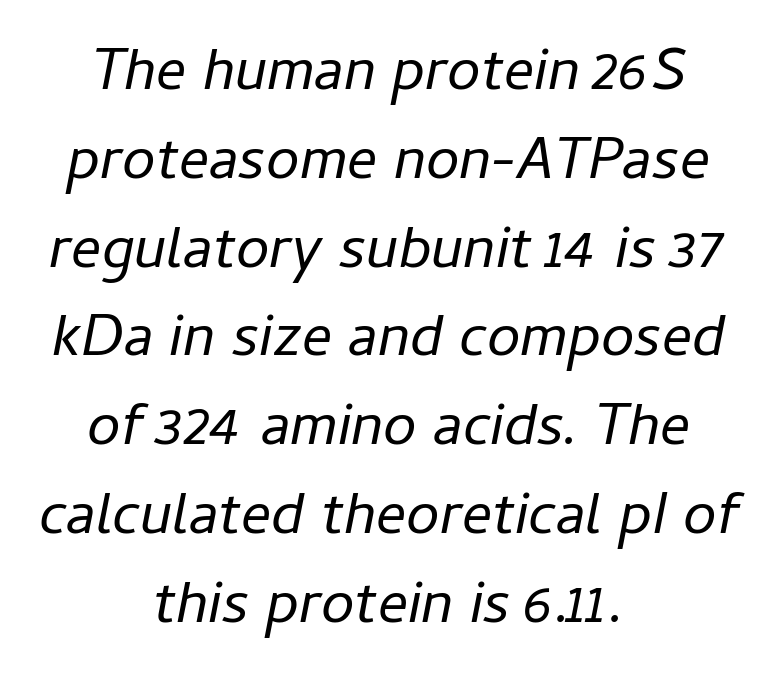
{"italic": "yes", "lean": "right", "slant_degrees": 11, "bold": "no", "weight": "regular", "width": "normal", "stroke_contrast": "low", "x_height": "medium", "monospaced": "no", "underline": "no", "align": "center", "line_spacing": "normal", "line_spacing_ratio": 1.48, "letter_spacing": "normal", "letter_spacing_em": 0.0, "glyph_px": 60}
